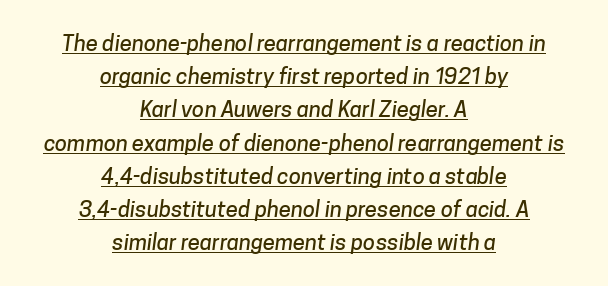
{"underline": "yes", "align": "center", "line_spacing": "normal", "line_spacing_ratio": 1.51, "letter_spacing": "normal", "letter_spacing_em": 0.0, "glyph_px": 22}
